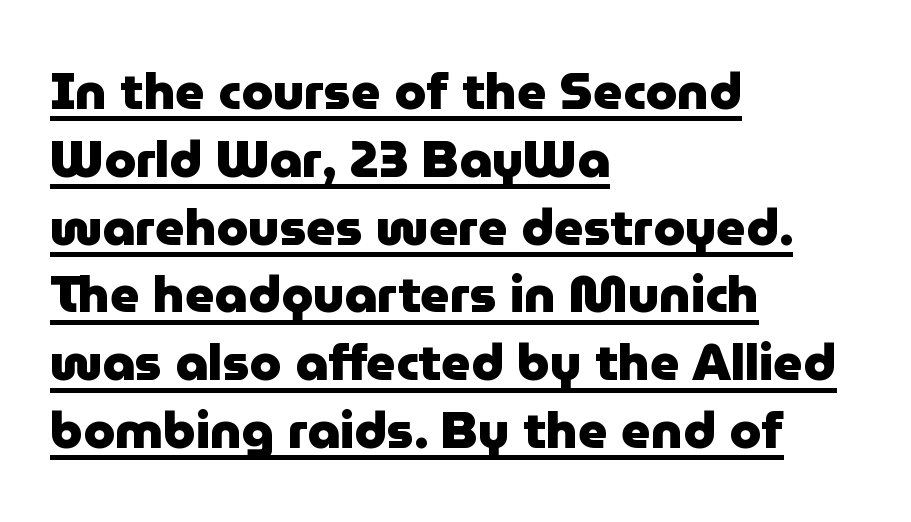
Ascenders rise straight up at ninety degrees. These lines keep a tight, regular rhythm from letter to letter. You'd pick this weight for a headline — it's a proper bold. A student would call this left alignment; a typographer would say flush left, rag right. Successive baselines arrive at the customary interval.
